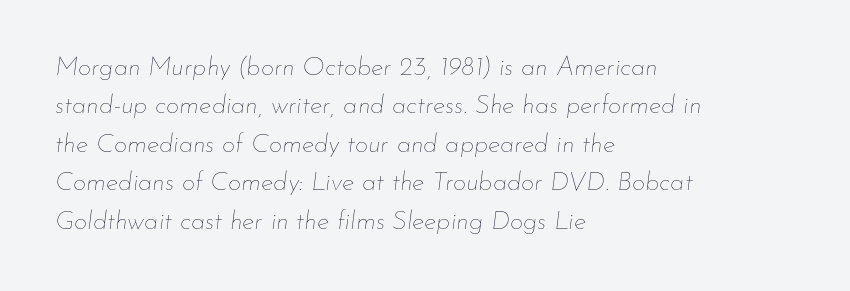
{"italic": "yes", "lean": "right", "slant_degrees": 7, "bold": "no", "underline": "no", "align": "left", "line_spacing": "normal", "line_spacing_ratio": 1.48, "letter_spacing": "normal", "letter_spacing_em": 0.0, "glyph_px": 26}
